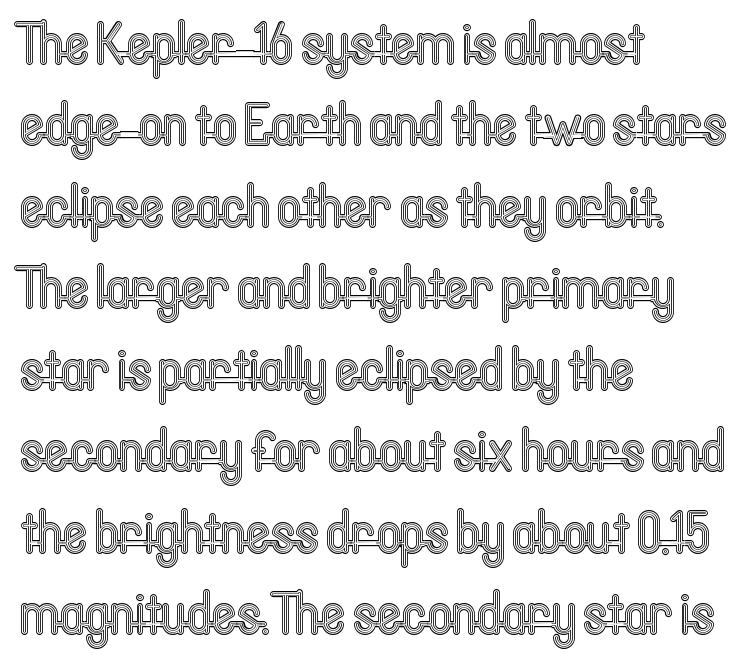
The image shows 59 px condensed type, upright; set left-aligned, normal line spacing (1.38x), normal letter spacing, not underlined; a medium x-height.
